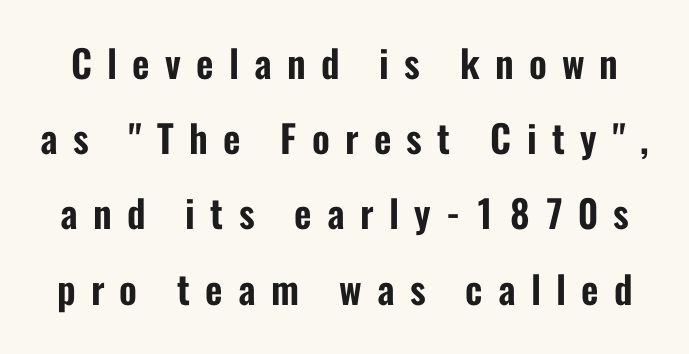
The image shows 38 px condensed sans-serif type, upright; set loose line spacing (1.98x), unusually wide letter spacing (+0.4 em), not underlined; low stroke contrast and a medium x-height.
